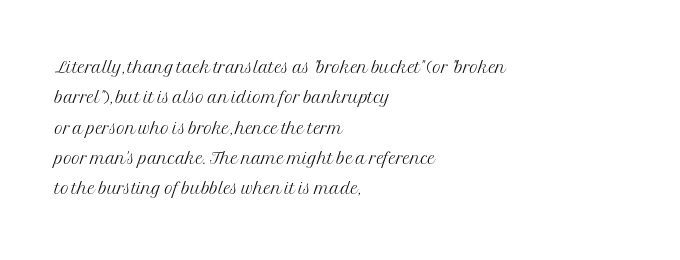
{"bold": "no", "underline": "no", "align": "left", "line_spacing": "normal", "line_spacing_ratio": 1.32, "letter_spacing": "normal", "letter_spacing_em": 0.0, "glyph_px": 23}
